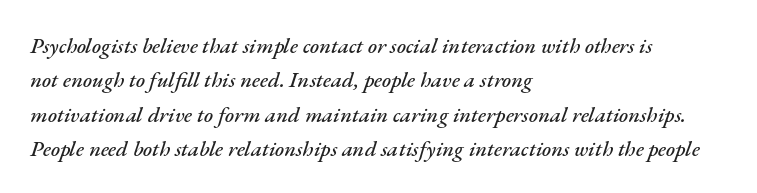
{"italic": "yes", "lean": "right", "slant_degrees": 17, "underline": "no", "align": "left", "line_spacing": "normal", "line_spacing_ratio": 1.56, "letter_spacing": "normal", "letter_spacing_em": 0.0, "glyph_px": 22}
